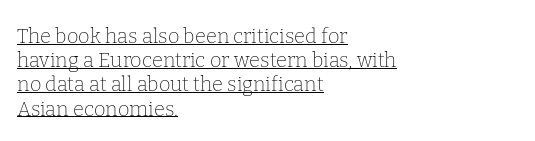
The image shows 20 px text type, upright; set left-aligned, line spacing 1.21x, normal letter spacing, underlined.
